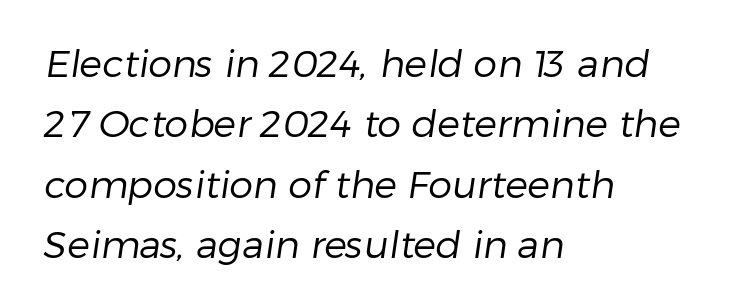
{"serif": "no", "bold": "no", "weight": "regular", "width": "normal", "stroke_contrast": "low", "x_height": "medium", "monospaced": "no", "underline": "no", "align": "left", "line_spacing": "normal", "line_spacing_ratio": 1.59, "letter_spacing": "normal", "letter_spacing_em": 0.0, "glyph_px": 38}
